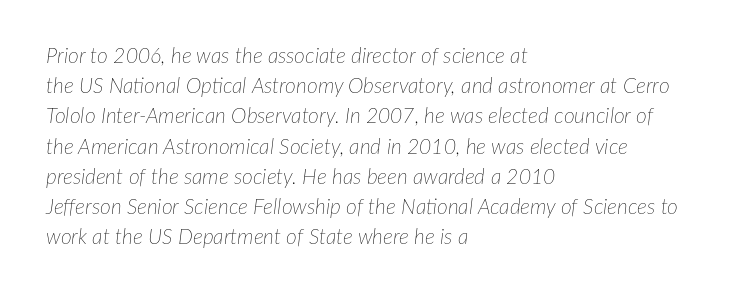
Has an underline been added? It has not. Line beginnings align vertically; line endings do not. On a weight scale, this lands at 450 or below. Designer's note — italics engaged.
